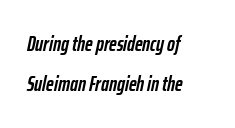
Notice the wide empty band between every row — that's loose leading. Strokes here are thick enough to call this a true bold. Descenders are the only things crossing below the line. The rendering anchors every line to the left-hand side. If you drew a line through each stem, it would be angled.
